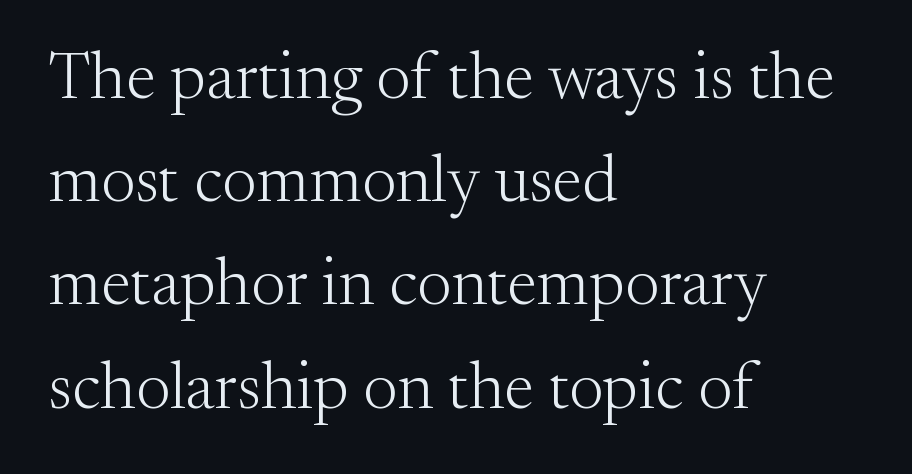
The image shows 67 px light serif type, upright; set left-aligned, normal line spacing (1.54x), normal letter spacing, not underlined; medium stroke contrast and a small x-height.
